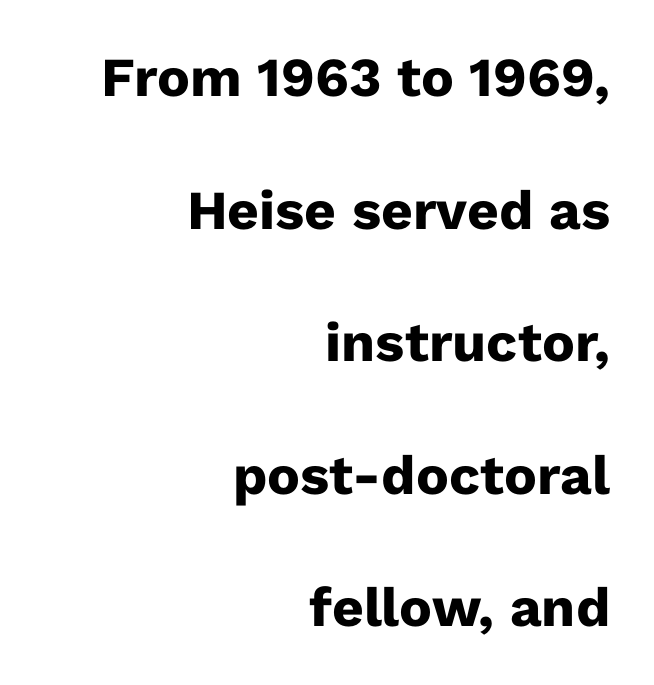
{"serif": "no", "italic": "no", "bold": "yes", "weight": "heavy", "width": "normal", "stroke_contrast": "low", "x_height": "medium", "monospaced": "no", "underline": "no", "align": "right", "line_spacing": "loose", "line_spacing_ratio": 2.41, "letter_spacing": "normal", "letter_spacing_em": 0.0, "glyph_px": 55}
